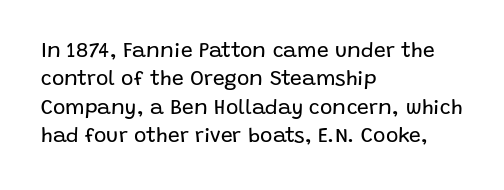
{"italic": "no", "bold": "no", "underline": "no", "align": "left", "line_spacing": "normal", "line_spacing_ratio": 1.35, "letter_spacing": "normal", "letter_spacing_em": 0.0, "glyph_px": 21}
